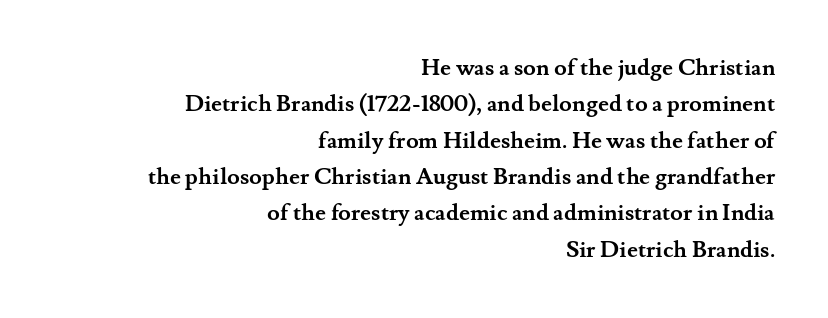
{"italic": "no", "bold": "yes", "underline": "no", "align": "right", "line_spacing": "normal", "line_spacing_ratio": 1.58, "letter_spacing": "normal", "letter_spacing_em": 0.0, "glyph_px": 23}
